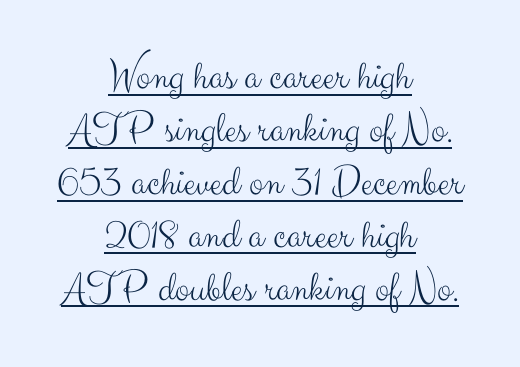
Q: Is the text bold? A: No.
Q: Is the text italic (slanted)? A: Yes.
Q: Is the typeface a serif or a sans-serif typeface? A: Sans-serif.
Q: Is the text underlined? A: Yes.
Q: How is the paragraph aligned? A: Centered.
Q: Is the spacing between letters normal or unusually wide? A: Normal.
Q: Width (condensed, normal, or wide)? A: Normal.
Q: Stroke contrast? A: Medium.
Q: x-height? A: Small.
Q: Monospaced? A: No.
